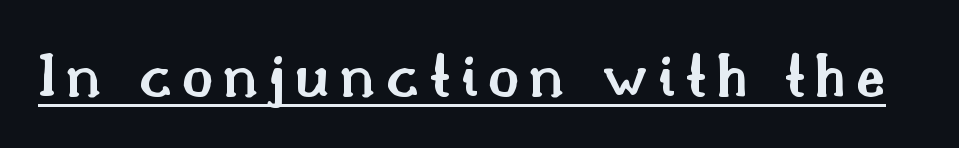
You can tell it's not italic because the verticals are truly vertical. A serif font was chosen for this passage. A continuous stroke trails under the words, as in a hyperlink. The letters advance in unequal steps, a hallmark of proportional type. Caption: semibold face, moderately heavy strokes.
